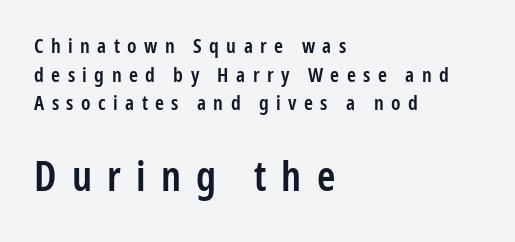
The image shows 41 px semibold, condensed sans-serif type, upright; set left-aligned, normal line spacing (1.43x), unusually wide letter spacing (+0.37 em), not underlined; the second (bottom) block is 2.05x larger; low stroke contrast and a medium x-height.
